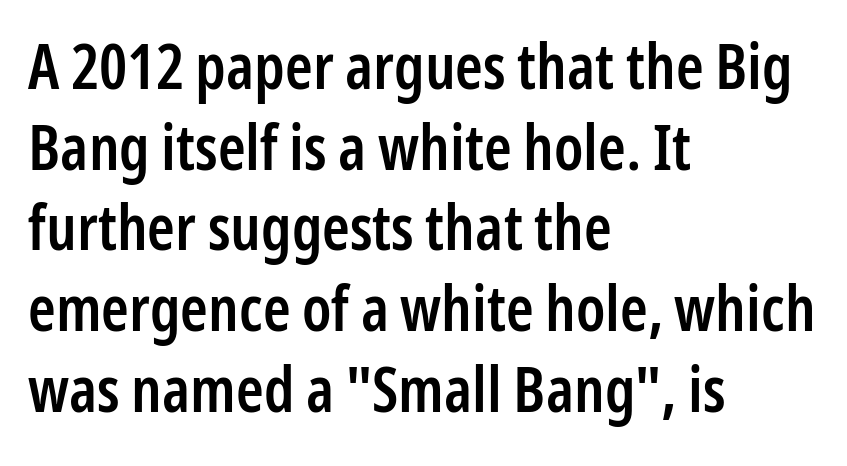
The letters stand straight up with perfectly vertical stems. The glyphs in this specimen are sans serif. This block has exactly the height ordinary leading produces. This sample uses plain, unmodified letter spacing.
